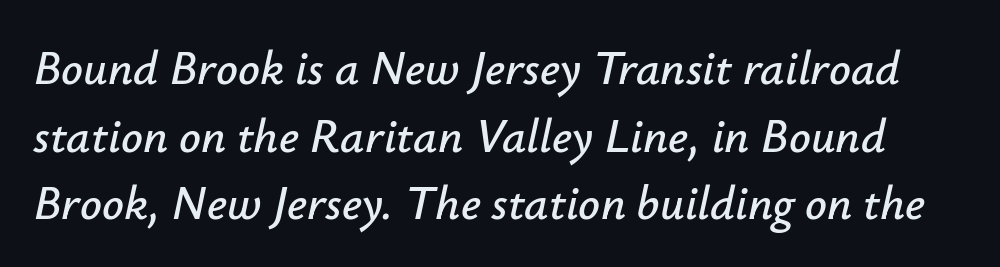
The image shows 48 px text type, italic (leaning right); set normal line spacing (1.41x), normal letter spacing, not underlined; low stroke contrast and a small x-height.
